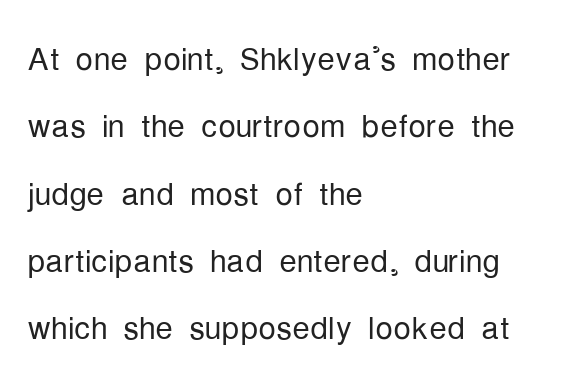
Stems and bowls with no extra thickness — not bold. Line starts are locked; line ends wander. This rendering leaves character spacing at its baseline value. These lines sit exactly where default settings would place them. A typesetter would label this face a sans. The passage shown is typed in a proportional face where columns would drift.
